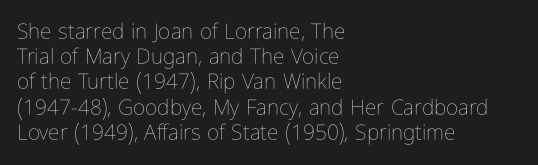
Q: Is the text bold? A: No.
Q: Is the text italic (slanted)? A: No, it is upright.
Q: Is the text underlined? A: No.
Q: How is the paragraph aligned? A: Left-aligned.
Q: Is the spacing between letters normal or unusually wide? A: Normal.
